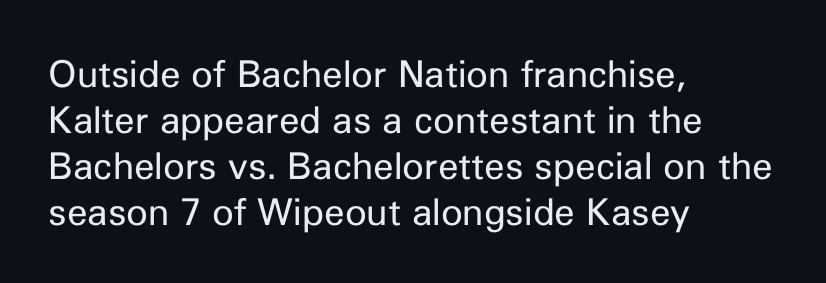
The image shows 37 px regular-weight sans-serif type, upright; set left-aligned, line spacing 1.24x, normal letter spacing, not underlined; low stroke contrast and a medium x-height.
